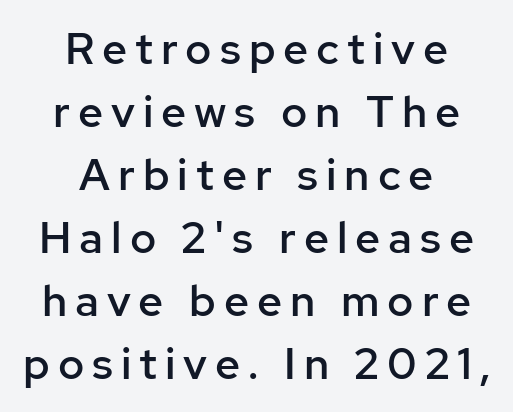
{"serif": "no", "italic": "no", "bold": "semi", "weight": "semibold", "width": "normal", "stroke_contrast": "low", "x_height": "medium", "monospaced": "no", "underline": "no", "align": "center", "line_spacing": "normal", "line_spacing_ratio": 1.43, "glyph_px": 44}
